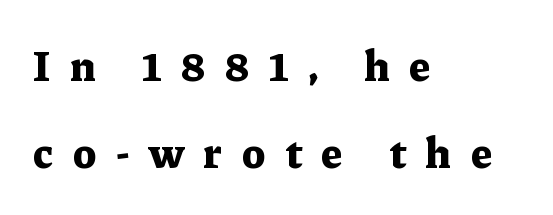
These lines are composed in type with serifs. Strong, thick strokes mark this as bold type. Just letters on the line, the space beneath them empty. Loose tracking; the words dissolve into strings of separated letters.
